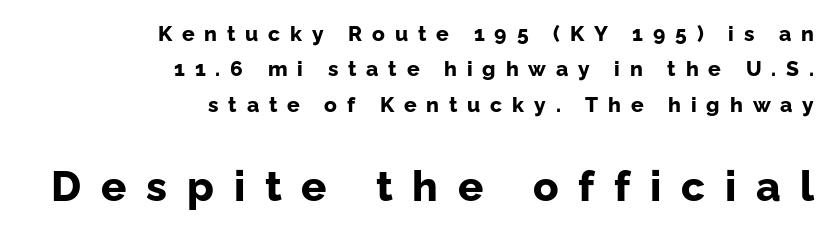
{"serif": "no", "italic": "no", "bold": "yes", "weight": "bold", "width": "normal", "stroke_contrast": "low", "x_height": "medium", "monospaced": "no", "underline": "no", "align": "right", "line_spacing": "normal", "line_spacing_ratio": 1.69, "letter_spacing": "wide", "letter_spacing_em": 0.47, "larger_block": "second", "size_ratio": 2.0, "glyph_px": 42}
